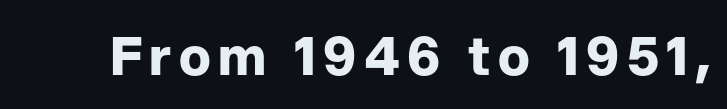
{"serif": "no", "italic": "no", "bold": "yes", "weight": "bold", "width": "normal", "stroke_contrast": "low", "x_height": "medium", "monospaced": "no", "underline": "no", "glyph_px": 53}
